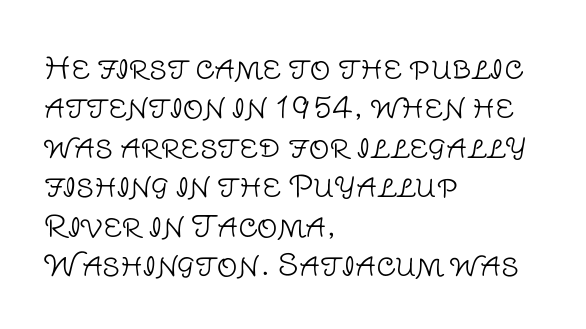
Q: Is the text bold? A: No.
Q: Is the text italic (slanted)? A: Yes.
Q: Is the typeface a serif or a sans-serif typeface? A: Sans-serif.
Q: Is the text underlined? A: No.
Q: How is the paragraph aligned? A: Left-aligned.
Q: Is the spacing between letters normal or unusually wide? A: Normal.
Q: Is the spacing between lines tight, normal or loose? A: Normal.
Q: Width (condensed, normal, or wide)? A: Normal.
Q: Stroke contrast? A: Low.
Q: x-height? A: Large.
Q: Monospaced? A: No.
